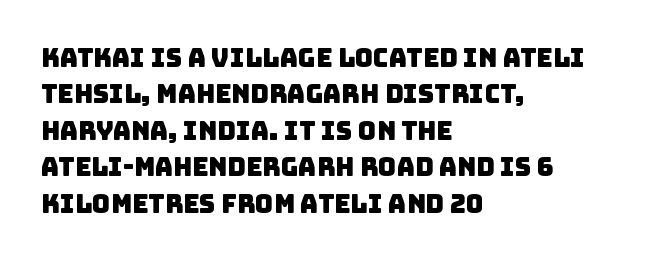
Quick note: interline space is typical. In CSS terms this would be text-align: left. Tracking here is standard; glyphs follow each other at the usual distance. Glance below the letters and you will spot only blank space.
